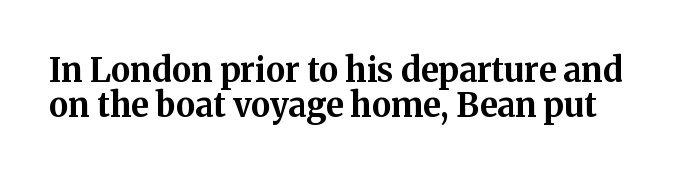
The image shows 33 px bold serif type, upright; set tight line spacing (1.05x), normal letter spacing, not underlined; medium stroke contrast and a medium x-height.
